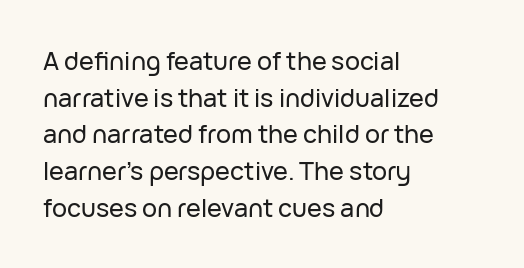
The image shows 25 px text type, upright; set left-aligned, normal line spacing (1.47x), normal letter spacing, not underlined.
